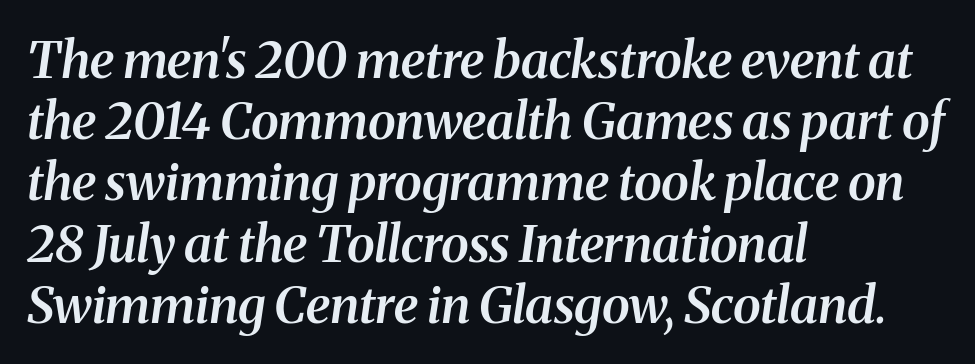
{"serif": "yes", "italic": "yes", "lean": "right", "slant_degrees": 8, "bold": "semi", "weight": "semibold", "width": "normal", "stroke_contrast": "medium", "x_height": "medium", "monospaced": "no", "underline": "no", "align": "left", "line_spacing_ratio": 1.2, "letter_spacing": "normal", "letter_spacing_em": 0.0, "glyph_px": 51}
